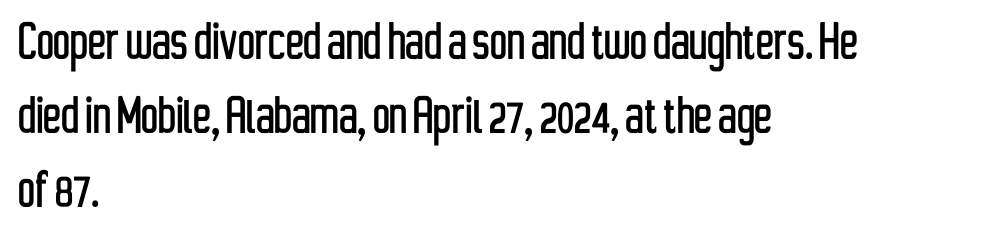
{"serif": "no", "italic": "no", "width": "condensed", "stroke_contrast": "low", "x_height": "medium", "monospaced": "no", "underline": "no", "align": "left", "line_spacing_ratio": 1.23, "letter_spacing": "normal", "letter_spacing_em": 0.0, "glyph_px": 60}
